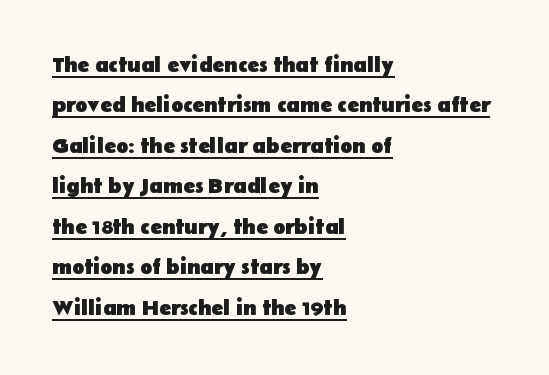
The image shows 22 px bold type, upright; set left-aligned, line spacing 1.84x, normal letter spacing, underlined.
